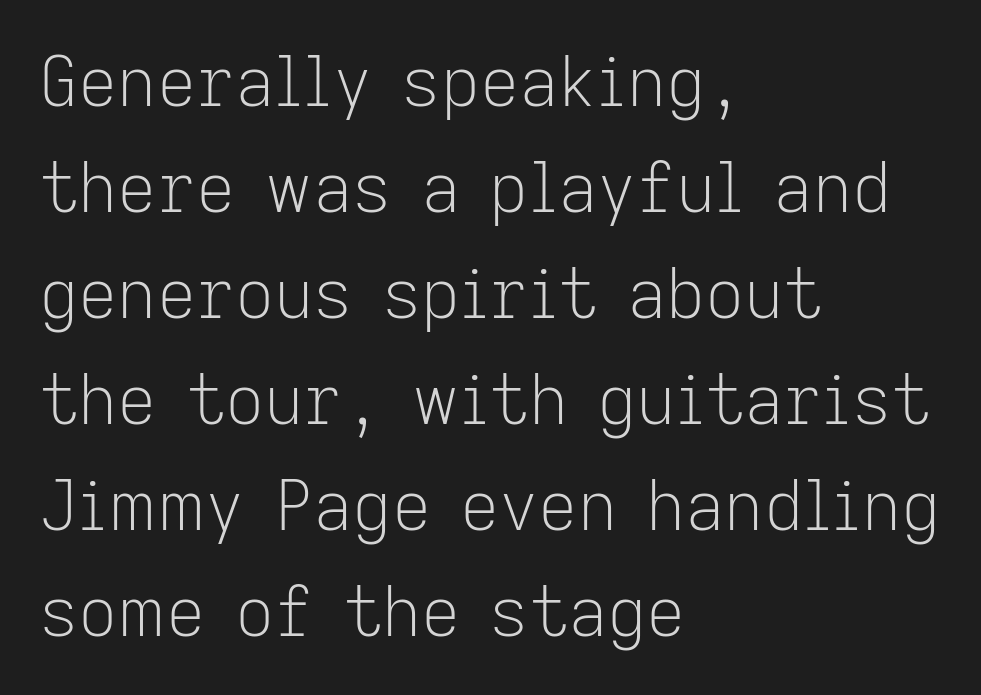
{"serif": "no", "italic": "no", "bold": "no", "weight": "light", "width": "normal", "stroke_contrast": "low", "x_height": "medium", "monospaced": "no", "underline": "no", "align": "left", "line_spacing": "normal", "line_spacing_ratio": 1.56, "letter_spacing": "normal", "letter_spacing_em": 0.0, "glyph_px": 68}
